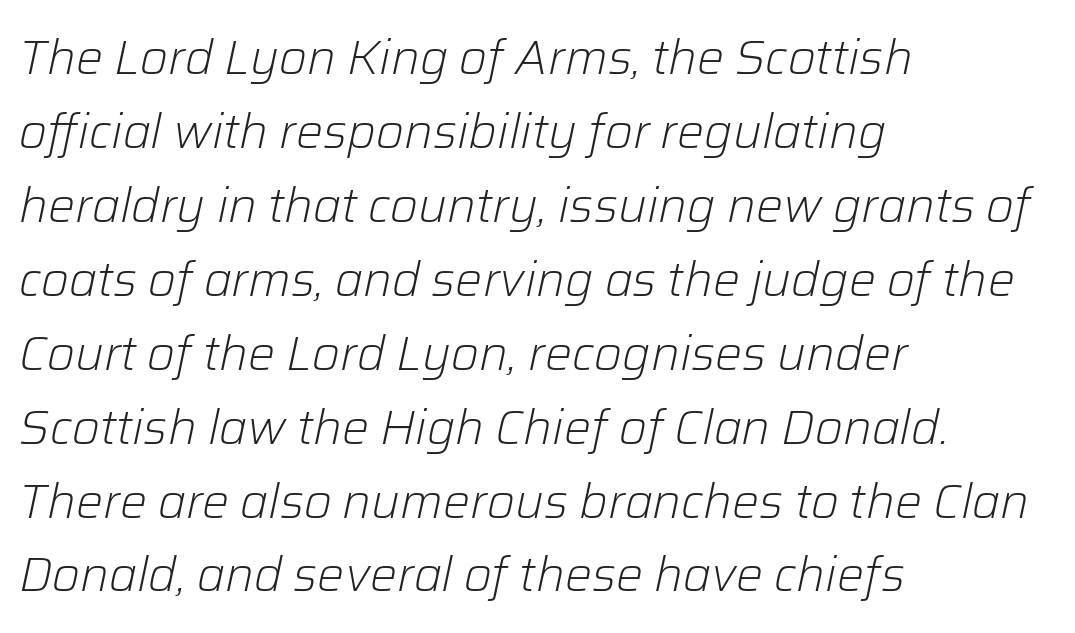
The image shows 48 px light type, italic (leaning right); set left-aligned, normal line spacing (1.54x), normal letter spacing, not underlined; low stroke contrast and a medium x-height.
